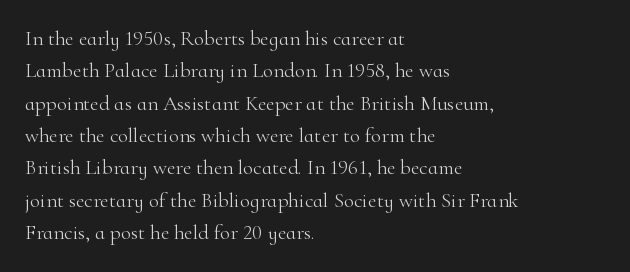
The image shows 21 px text type, upright; set left-aligned, normal line spacing (1.54x), normal letter spacing, not underlined.
